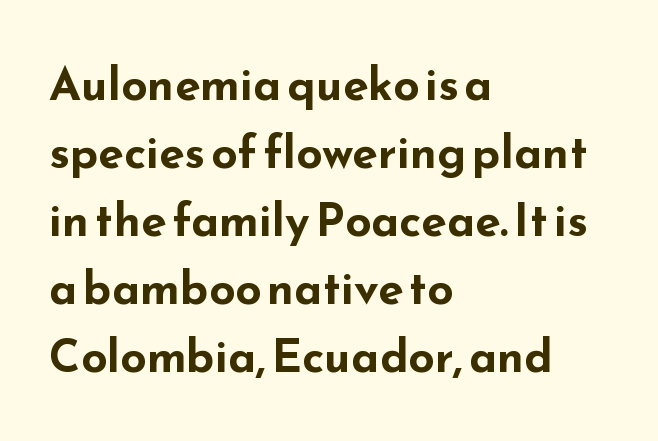
{"serif": "no", "italic": "no", "bold": "yes", "weight": "bold", "width": "wide", "stroke_contrast": "low", "x_height": "small", "monospaced": "no", "underline": "no", "align": "left", "line_spacing": "normal", "line_spacing_ratio": 1.48, "letter_spacing": "normal", "letter_spacing_em": 0.0, "glyph_px": 46}
